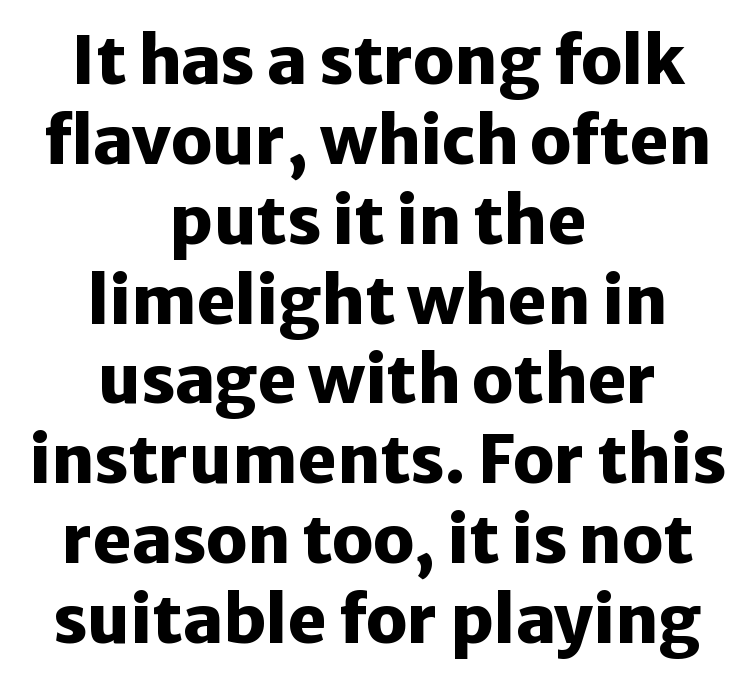
{"serif": "no", "italic": "no", "bold": "yes", "weight": "heavy", "width": "normal", "stroke_contrast": "low", "x_height": "medium", "monospaced": "no", "underline": "no", "align": "center", "line_spacing_ratio": 1.21, "letter_spacing": "normal", "letter_spacing_em": 0.0, "glyph_px": 66}
